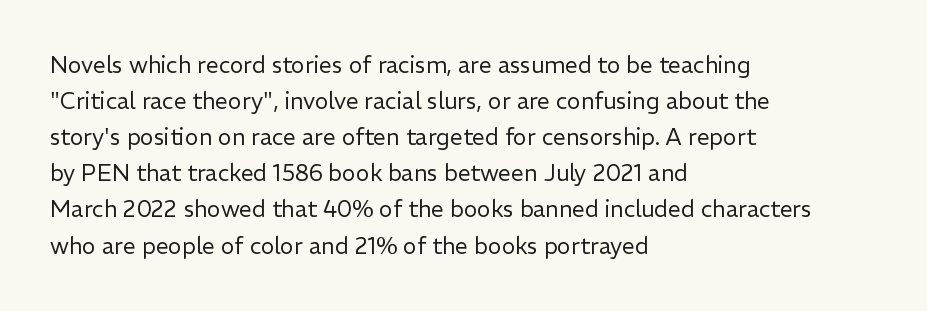
Nothing unusual about the tracking: characters are spaced as the font intends. The typesetter chose a ragged-right arrangement here. Vertical strokes here are truly vertical. In terms of leading, this rendering sits right in the middle.
